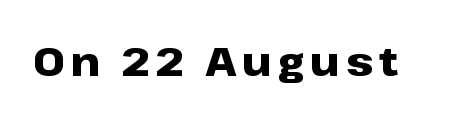
The image shows 40 px heavy, wide sans-serif type, upright; set not underlined; low stroke contrast and a medium x-height.
